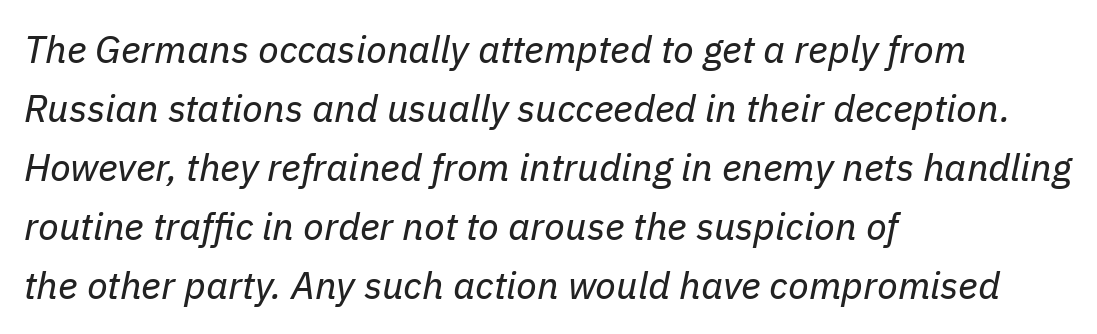
Q: Is the text bold? A: No.
Q: Is the text italic (slanted)? A: Yes, it leans right by about 11 degrees.
Q: Is the text underlined? A: No.
Q: How is the paragraph aligned? A: Left-aligned.
Q: Is the spacing between letters normal or unusually wide? A: Normal.
Q: Is the spacing between lines tight, normal or loose? A: Normal.
Q: Width (condensed, normal, or wide)? A: Normal.
Q: Stroke contrast? A: Low.
Q: x-height? A: Medium.
Q: Monospaced? A: No.
